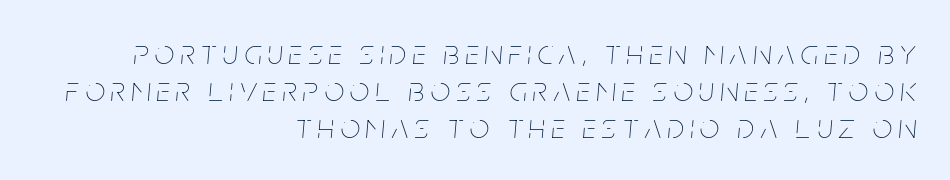
{"italic": "yes", "lean": "right", "slant_degrees": 5, "bold": "no", "weight": "thin", "width": "condensed", "stroke_contrast": "low", "x_height": "large", "monospaced": "no", "underline": "no", "align": "right", "line_spacing": "tight", "line_spacing_ratio": 1.09, "glyph_px": 34}
